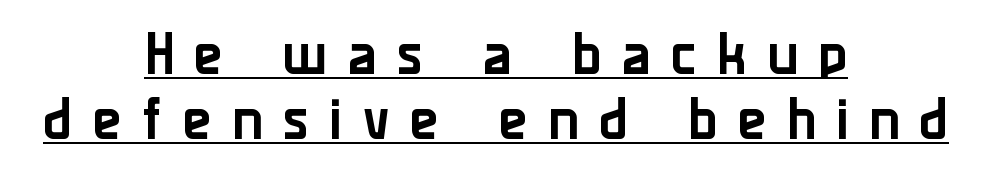
The image shows 48 px sans-serif type, upright; set centered, normal line spacing (1.35x), unusually wide letter spacing (+0.42 em), underlined; low stroke contrast and a medium x-height.
